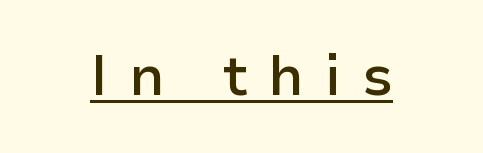
The image shows 56 px semibold sans-serif type, upright; set centered, unusually wide letter spacing (+0.37 em), underlined; low stroke contrast and a medium x-height.
